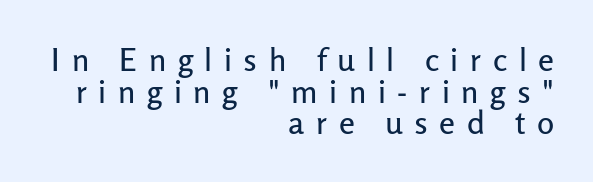
{"serif": "no", "italic": "no", "width": "normal", "stroke_contrast": "low", "x_height": "medium", "monospaced": "no", "underline": "no", "align": "right", "line_spacing": "tight", "line_spacing_ratio": 0.99, "letter_spacing": "wide", "letter_spacing_em": 0.36, "glyph_px": 32}
